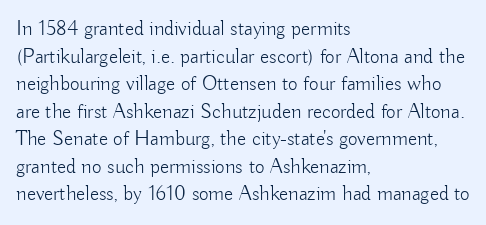
{"italic": "no", "bold": "no", "underline": "no", "align": "left", "line_spacing": "normal", "line_spacing_ratio": 1.31, "letter_spacing": "normal", "letter_spacing_em": 0.0, "glyph_px": 21}
